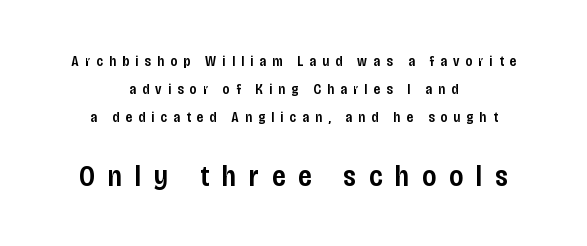
The image shows 29 px semibold, condensed sans-serif type, upright; set centered, loose line spacing (1.99x), unusually wide letter spacing (+0.45 em), not underlined; the second (bottom) block is 2.07x larger; low stroke contrast and a large x-height.
